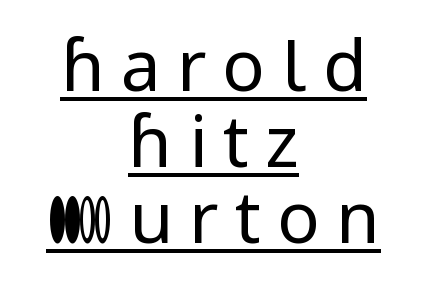
Q: Is the text bold? A: No.
Q: Is the text italic (slanted)? A: No, it is upright.
Q: Is the typeface a serif or a sans-serif typeface? A: Sans-serif.
Q: Is the text underlined? A: Yes.
Q: How is the paragraph aligned? A: Centered.
Q: Is the spacing between letters normal or unusually wide? A: Unusually wide.
Q: Is the spacing between lines tight, normal or loose? A: Tight.
Q: Width (condensed, normal, or wide)? A: Normal.
Q: Stroke contrast? A: Low.
Q: x-height? A: Medium.
Q: Monospaced? A: No.
